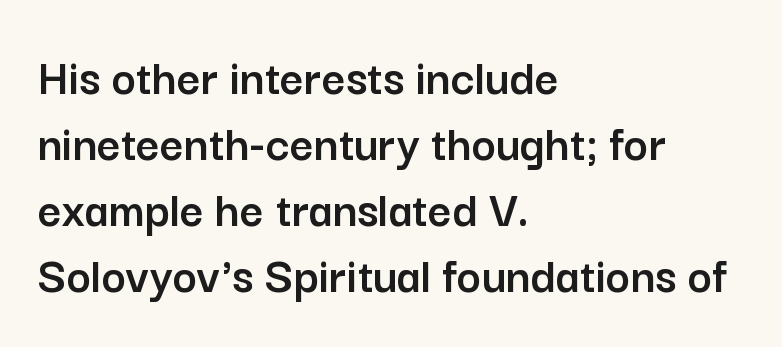
Q: Is the text italic (slanted)? A: No, it is upright.
Q: Is the typeface a serif or a sans-serif typeface? A: Sans-serif.
Q: Is the text underlined? A: No.
Q: How is the paragraph aligned? A: Left-aligned.
Q: Is the spacing between letters normal or unusually wide? A: Normal.
Q: Is the spacing between lines tight, normal or loose? A: Normal.
Q: Width (condensed, normal, or wide)? A: Normal.
Q: Stroke contrast? A: Low.
Q: x-height? A: Medium.
Q: Monospaced? A: No.
